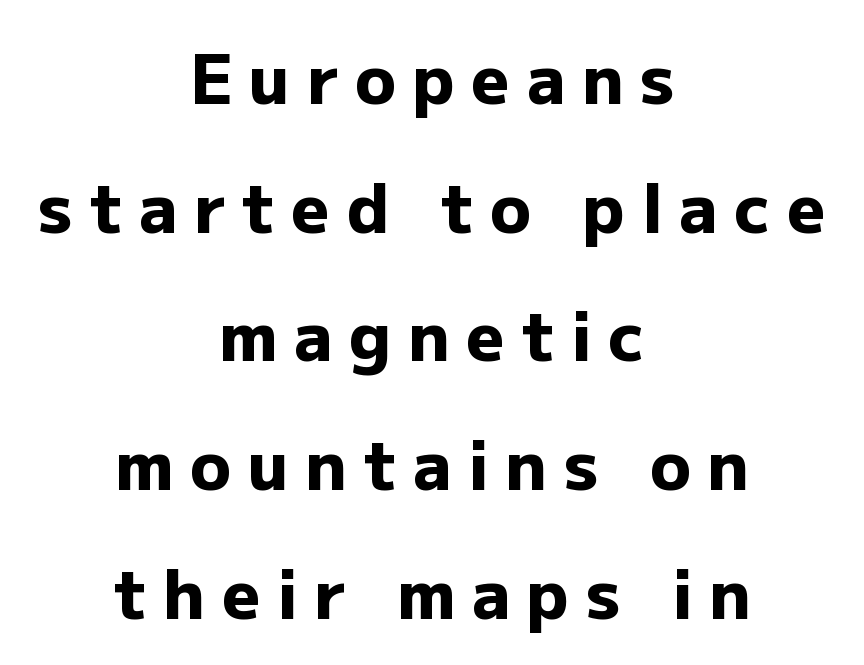
It's the straight-up-and-down kind of type. Serifs: no, the terminals of the letterforms are clean. If you folded the block vertically in half, each line would mirror itself in length. Reading down the column, the eye jumps a long way to each next line.
